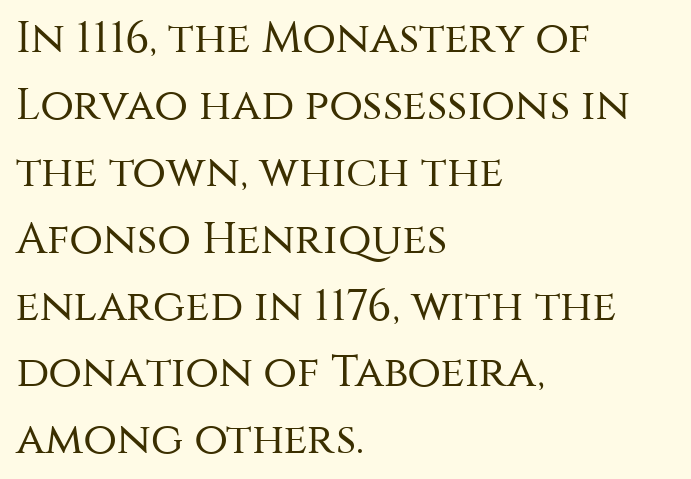
The type family on display is of the sans-serif kind. Each letter keeps its own natural width here, so spacing adapts to shape. Does the copy run flush right? No — it runs flush left. The gaps between neighbouring characters are ordinary and unremarkable. A normal amount of white space separates one row of letters from the next. Designer's note — italics off, roman on.
